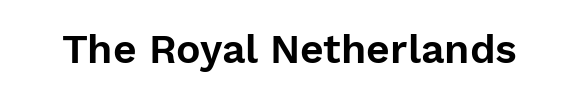
The image shows 41 px sans-serif type, upright; set normal letter spacing, not underlined; a medium x-height.
